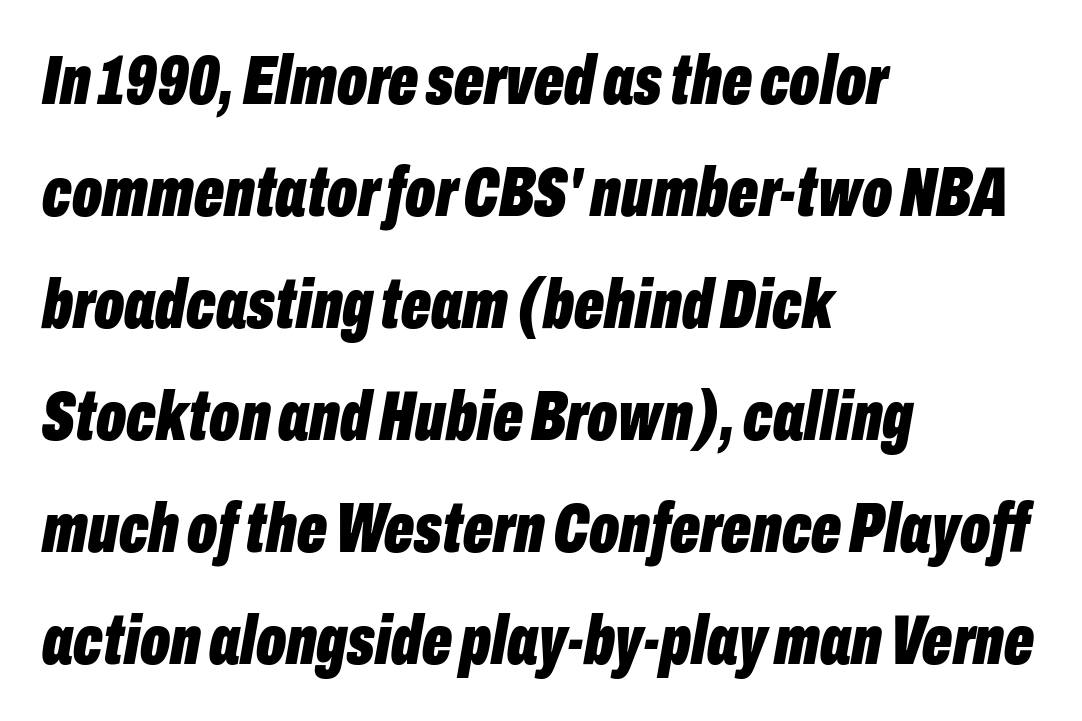
One glance says typical: line gaps are just what's usual. This rendering leaves character spacing at its baseline value. In terms of weight, the rendering is a true, heavy bold. The face used here has a pronounced slope to its letters.
